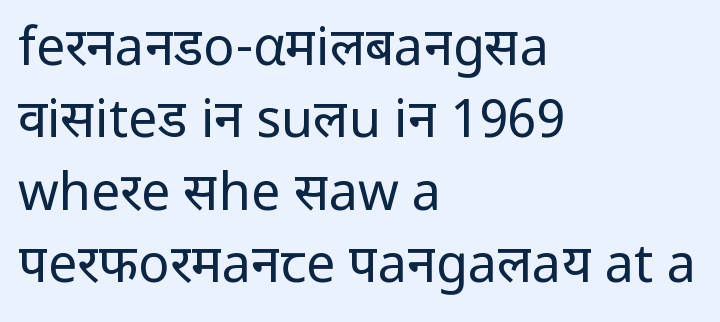
It's the straight-up-and-down kind of type. On a weight scale, this lands at 450 or below. Type style note: lacks serifs. Left-aligned paragraph, ragged on the right. Character widths vary here, with narrow letters taking less room than wide ones. Observe the ordinary spacing: letters are neighbours, not strangers.
